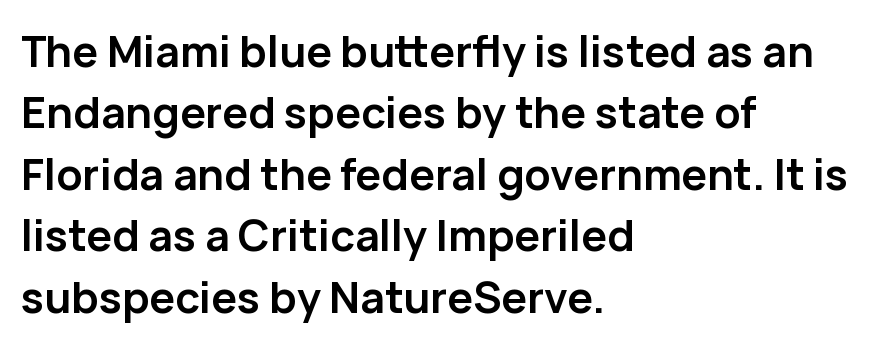
The image shows 43 px semibold sans-serif type, upright; set left-aligned, normal line spacing (1.43x), normal letter spacing, not underlined; low stroke contrast and a medium x-height.
